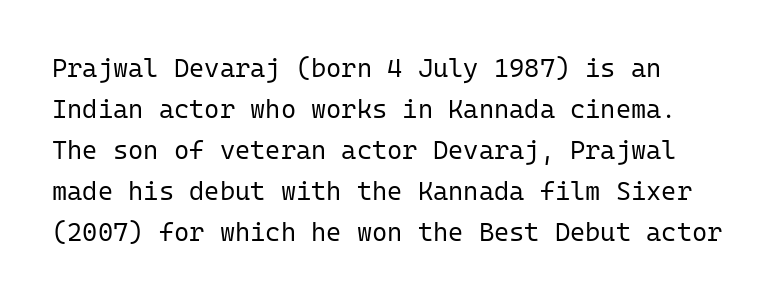
{"italic": "no", "bold": "no", "underline": "no", "line_spacing": "normal", "line_spacing_ratio": 1.58, "letter_spacing": "normal", "letter_spacing_em": 0.0, "glyph_px": 26}
